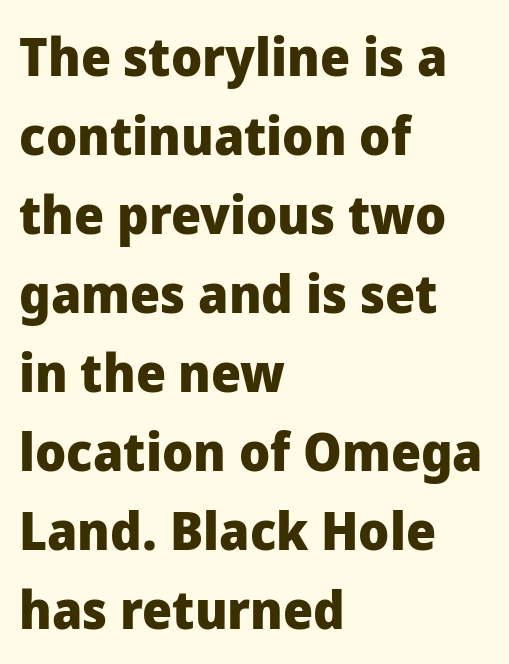
Q: Is the text bold? A: Yes.
Q: Is the text italic (slanted)? A: No, it is upright.
Q: Is the typeface a serif or a sans-serif typeface? A: Sans-serif.
Q: Is the text underlined? A: No.
Q: How is the paragraph aligned? A: Left-aligned.
Q: Is the spacing between letters normal or unusually wide? A: Normal.
Q: Is the spacing between lines tight, normal or loose? A: Normal.
Q: Width (condensed, normal, or wide)? A: Normal.
Q: Stroke contrast? A: Low.
Q: x-height? A: Medium.
Q: Monospaced? A: No.
